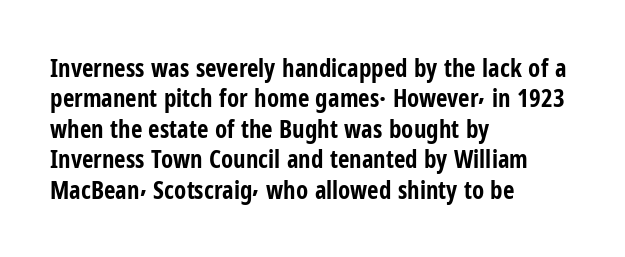
{"italic": "no", "bold": "yes", "underline": "no", "align": "left", "line_spacing_ratio": 1.22, "letter_spacing": "normal", "letter_spacing_em": 0.0, "glyph_px": 25}
